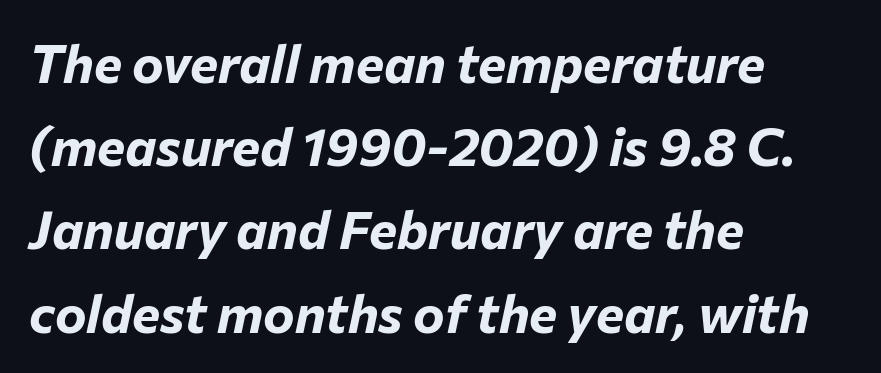
{"italic": "yes", "lean": "right", "slant_degrees": 12, "bold": "yes", "weight": "bold", "width": "normal", "stroke_contrast": "low", "x_height": "medium", "monospaced": "no", "underline": "no", "align": "left", "line_spacing": "normal", "line_spacing_ratio": 1.57, "letter_spacing": "normal", "letter_spacing_em": 0.0, "glyph_px": 53}
